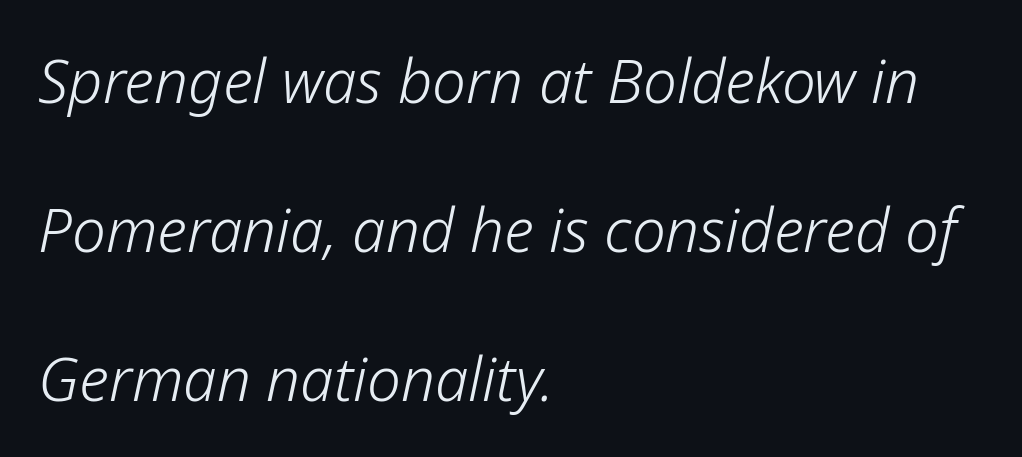
Q: Is the text bold? A: No.
Q: Is the text italic (slanted)? A: Yes, it leans right by about 12 degrees.
Q: Is the text underlined? A: No.
Q: How is the paragraph aligned? A: Left-aligned.
Q: Is the spacing between letters normal or unusually wide? A: Normal.
Q: Is the spacing between lines tight, normal or loose? A: Loose.
Q: Width (condensed, normal, or wide)? A: Normal.
Q: Stroke contrast? A: Low.
Q: x-height? A: Medium.
Q: Monospaced? A: No.
